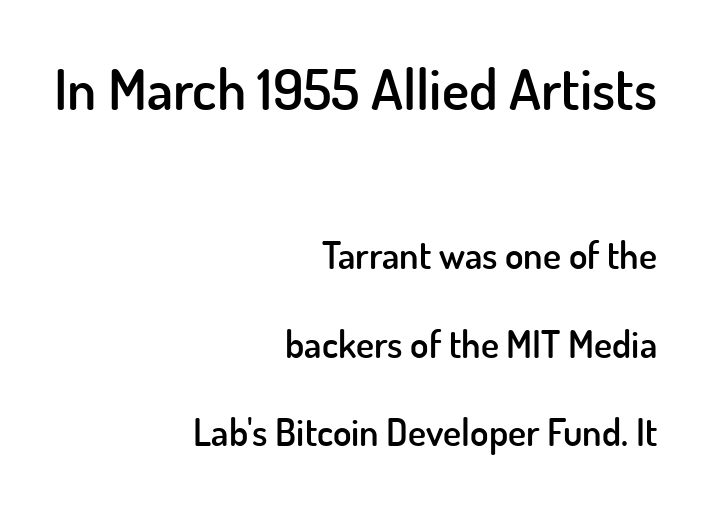
The image shows 57 px semibold sans-serif type, upright; set right-aligned, loose line spacing (2.33x), normal letter spacing, not underlined; the first (top) block is 1.5x larger; low stroke contrast and a small x-height.
